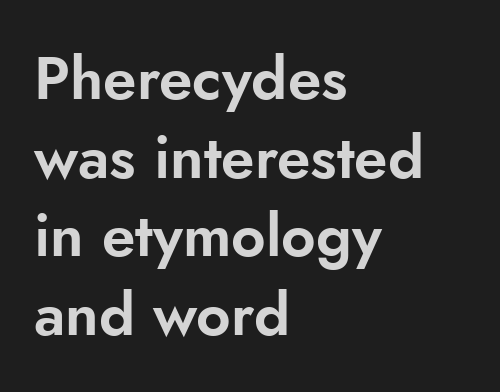
The image shows 60 px sans-serif type, upright; set left-aligned, normal line spacing (1.31x), normal letter spacing, not underlined; low stroke contrast and a small x-height.
